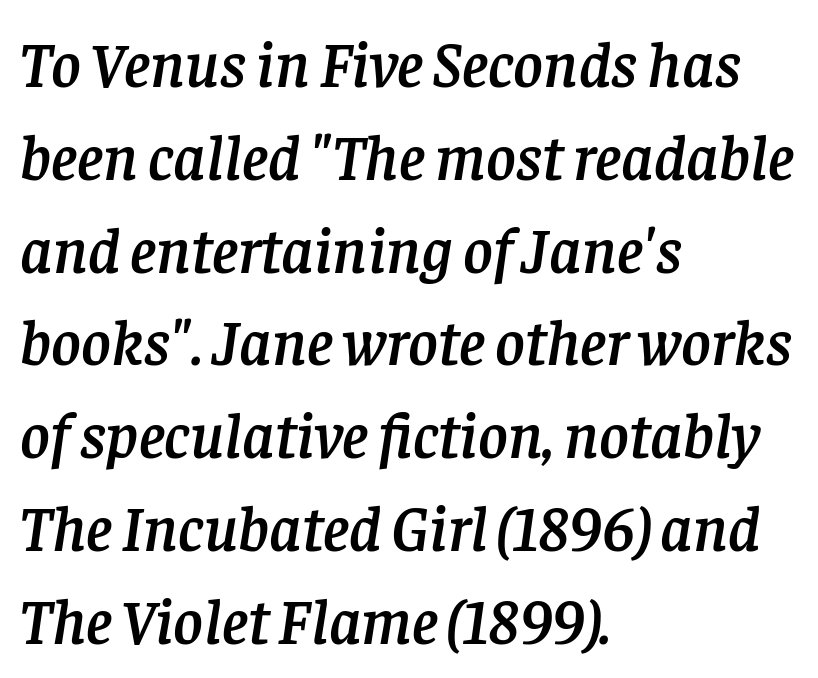
Q: Is the text italic (slanted)? A: Yes, it leans right by about 8 degrees.
Q: Is the typeface a serif or a sans-serif typeface? A: Serif.
Q: Is the text underlined? A: No.
Q: How is the paragraph aligned? A: Left-aligned.
Q: Is the spacing between letters normal or unusually wide? A: Normal.
Q: Is the spacing between lines tight, normal or loose? A: Normal.
Q: Width (condensed, normal, or wide)? A: Normal.
Q: Stroke contrast? A: Low.
Q: x-height? A: Large.
Q: Monospaced? A: No.
